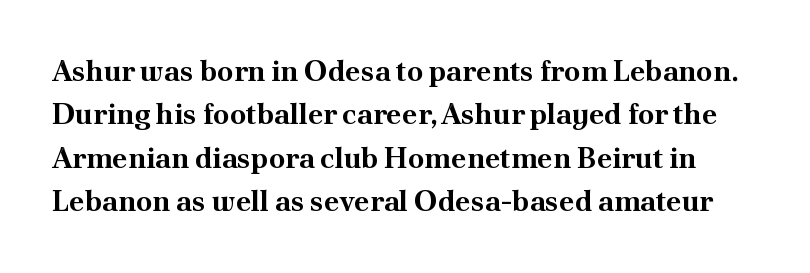
Summary of vertical rhythm: regular, with standard interline spacing. The specimen omits any rule beneath the text block's lines. Designer's note — italics off, roman on. The letters carry serifs — small finishing strokes at the ends of their stems. Compared with typical body copy, the letter spacing here is the same. Strong, thick strokes mark this as bold type.
